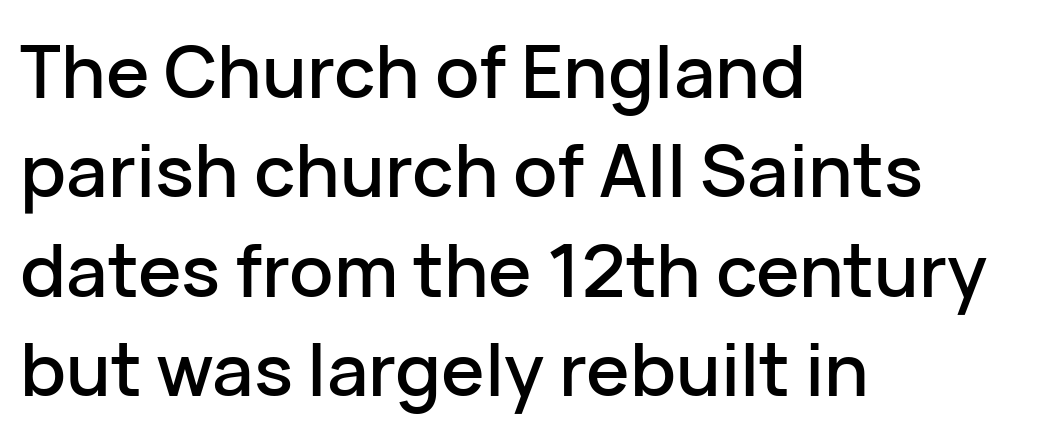
The image shows 73 px sans-serif type, upright; set left-aligned, normal line spacing (1.36x), normal letter spacing, not underlined; low stroke contrast and a medium x-height.
